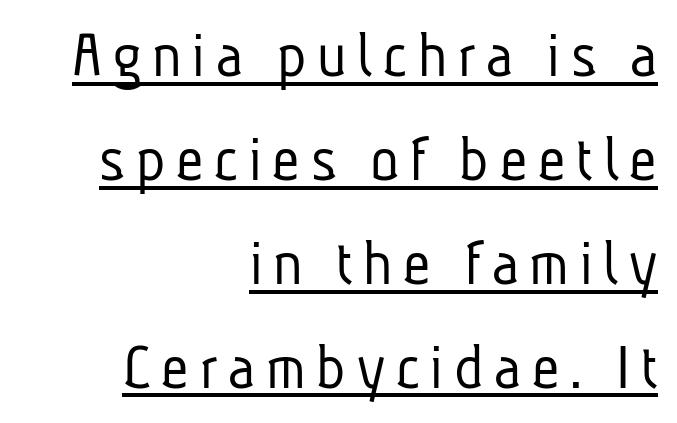
Think of a printed novel: that variable character pitch is what you see here. Successive baselines arrive at the customary interval. I'd call this a sans setting — the letters go barefoot. These lines are set flush right with a ragged left edge. Think standard paragraph weight, or any step lighter than that.
